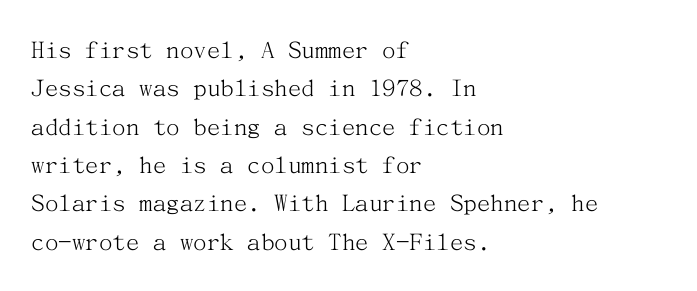
Every row of glyphs begins at an identical x-position on the left. A roman cut, with each character standing at attention. Does the leading feel generous? No, just average. The tracking reads as untouched default to a designer's eye.
